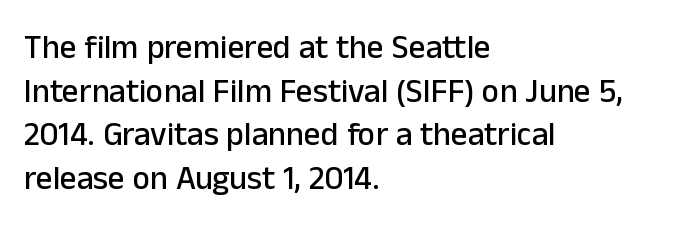
The image shows 33 px sans-serif type, upright; set left-aligned, normal line spacing (1.32x), normal letter spacing, not underlined; low stroke contrast and a medium x-height.
